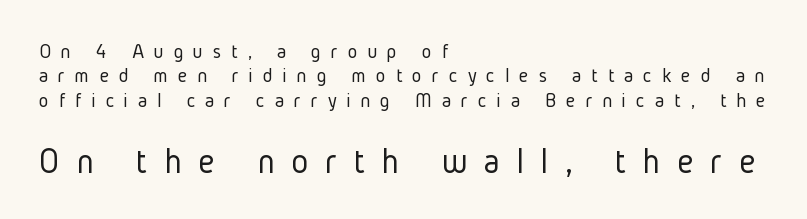
{"serif": "no", "italic": "no", "bold": "no", "weight": "light", "width": "condensed", "stroke_contrast": "low", "x_height": "medium", "monospaced": "no", "underline": "no", "align": "left", "line_spacing_ratio": 1.16, "letter_spacing": "wide", "letter_spacing_em": 0.47, "larger_block": "second", "size_ratio": 1.71, "glyph_px": 36}
